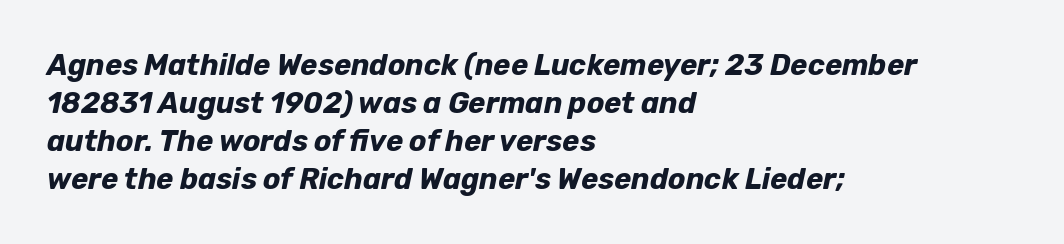
If you drew a ruler down the left edge, every line would touch it. Regarding leading, the lines here are spaced in the standard way. The horizontal fit of the characters is conventional and even. Is the type bold? Yes — the strokes are clearly thick and heavy. This rendering features lettering with no underline. Italic? Definitely — the glyphs are oblique.
